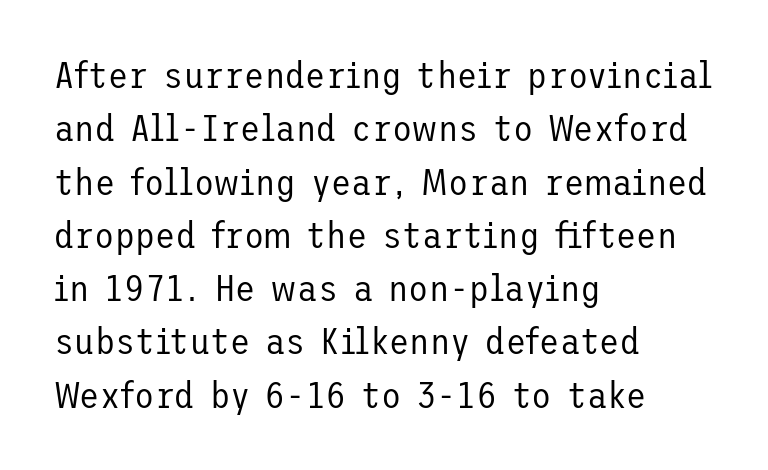
The image shows 37 px regular-weight sans-serif type, upright; set left-aligned, normal line spacing (1.44x), normal letter spacing, not underlined; low stroke contrast and a medium x-height.
